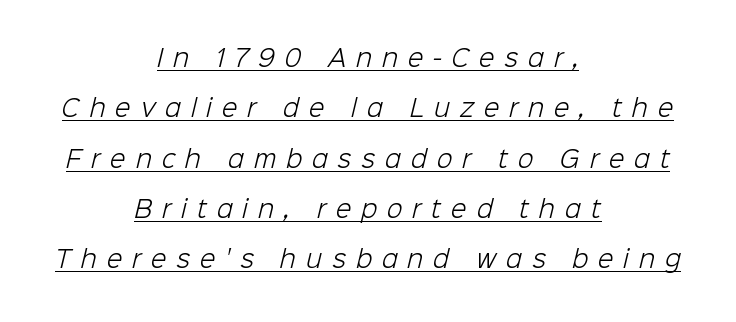
Q: Is the text bold? A: No.
Q: Is the text underlined? A: Yes.
Q: How is the paragraph aligned? A: Centered.
Q: Is the spacing between letters normal or unusually wide? A: Unusually wide.
Q: Is the spacing between lines tight, normal or loose? A: Loose.
